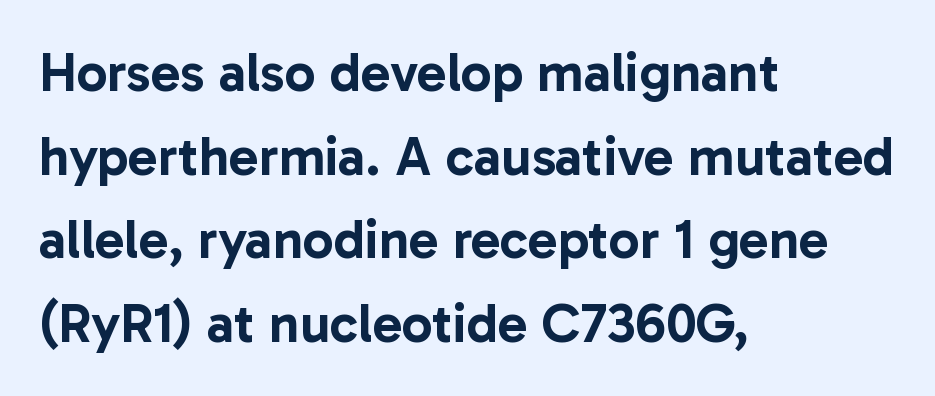
{"serif": "no", "italic": "no", "width": "normal", "stroke_contrast": "low", "x_height": "medium", "monospaced": "no", "underline": "no", "align": "left", "line_spacing": "normal", "line_spacing_ratio": 1.52, "letter_spacing": "normal", "letter_spacing_em": 0.0, "glyph_px": 55}
